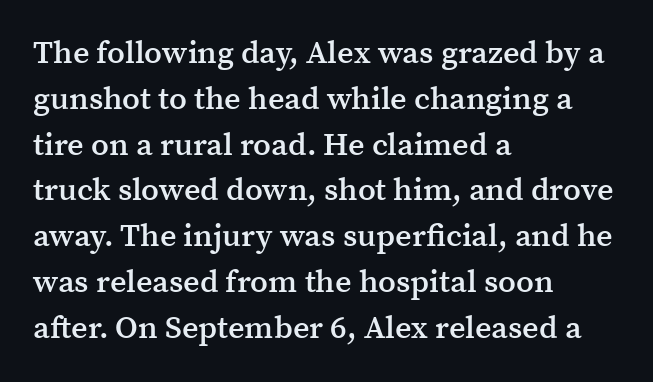
Q: Is the text bold? A: Semi-bold.
Q: Is the text italic (slanted)? A: No, it is upright.
Q: Is the typeface a serif or a sans-serif typeface? A: Serif.
Q: Is the text underlined? A: No.
Q: How is the paragraph aligned? A: Left-aligned.
Q: Is the spacing between letters normal or unusually wide? A: Normal.
Q: Is the spacing between lines tight, normal or loose? A: Normal.
Q: Width (condensed, normal, or wide)? A: Normal.
Q: Stroke contrast? A: Medium.
Q: x-height? A: Medium.
Q: Monospaced? A: No.
